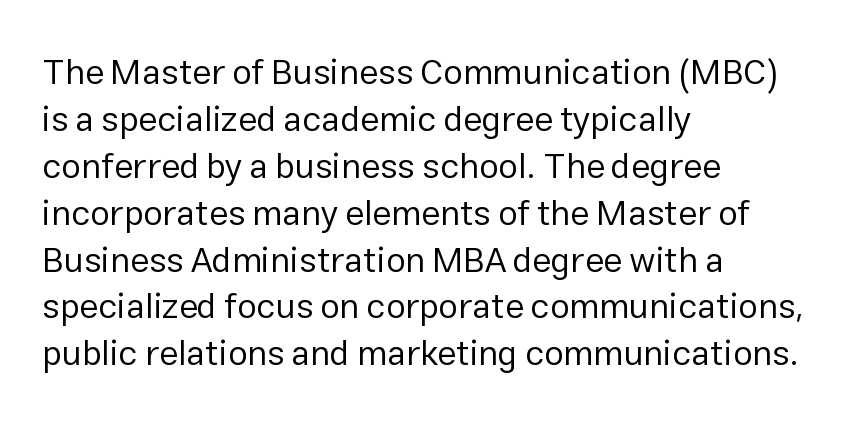
The image shows 35 px regular-weight sans-serif type, upright; set left-aligned, normal line spacing (1.34x), normal letter spacing, not underlined; low stroke contrast and a medium x-height.
